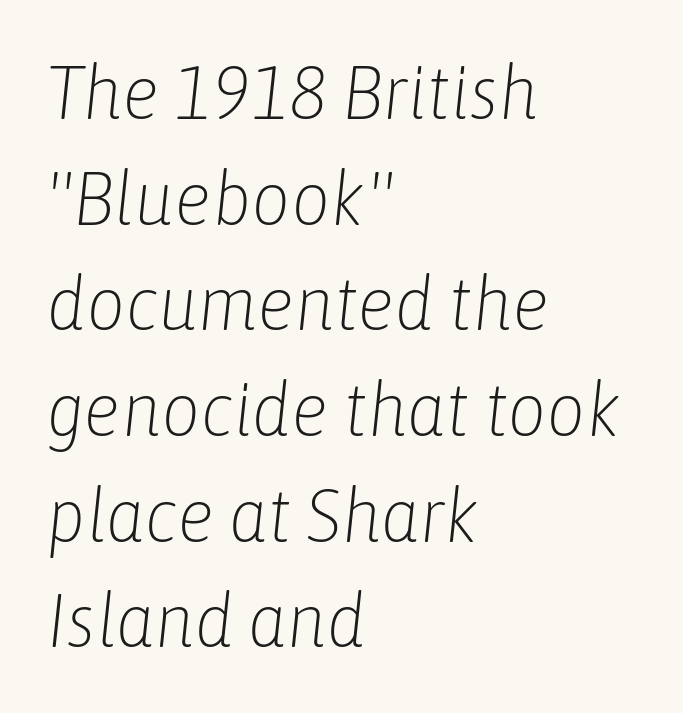
{"italic": "yes", "lean": "right", "slant_degrees": 6, "bold": "no", "weight": "light", "width": "condensed", "stroke_contrast": "low", "x_height": "medium", "monospaced": "no", "underline": "no", "align": "left", "line_spacing": "normal", "line_spacing_ratio": 1.39, "letter_spacing": "normal", "letter_spacing_em": 0.0, "glyph_px": 76}
